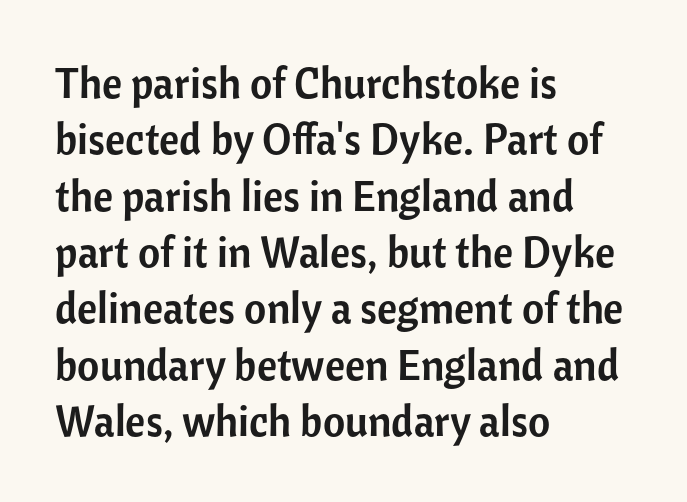
{"serif": "no", "italic": "no", "width": "normal", "stroke_contrast": "low", "x_height": "medium", "monospaced": "no", "underline": "no", "align": "left", "line_spacing": "normal", "line_spacing_ratio": 1.31, "letter_spacing": "normal", "letter_spacing_em": 0.0, "glyph_px": 43}
